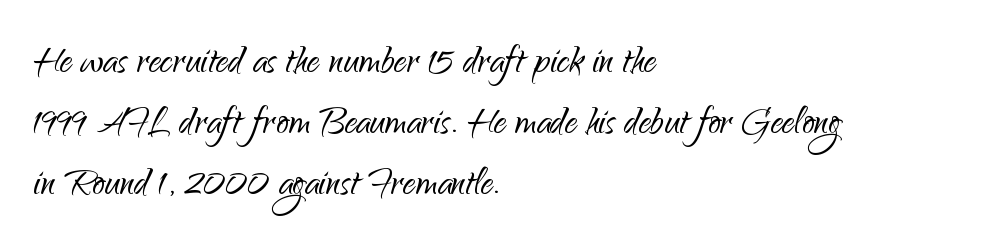
The image shows 49 px light sans-serif type; set left-aligned, normal line spacing (1.25x), normal letter spacing, not underlined; low stroke contrast and a small x-height.
